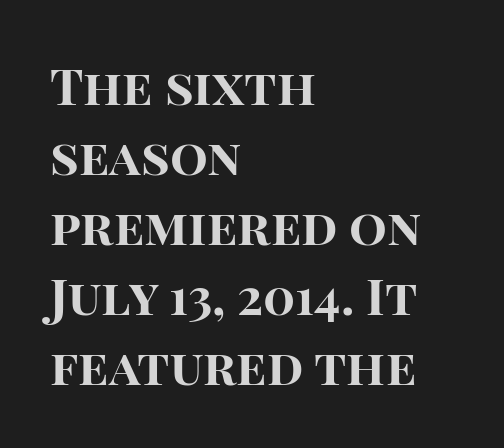
Q: Is the text bold? A: Yes.
Q: Is the text italic (slanted)? A: No, it is upright.
Q: Is the typeface a serif or a sans-serif typeface? A: Sans-serif.
Q: Is the text underlined? A: No.
Q: How is the paragraph aligned? A: Left-aligned.
Q: Is the spacing between letters normal or unusually wide? A: Normal.
Q: Is the spacing between lines tight, normal or loose? A: Normal.
Q: Width (condensed, normal, or wide)? A: Normal.
Q: Stroke contrast? A: High.
Q: x-height? A: Large.
Q: Monospaced? A: No.
